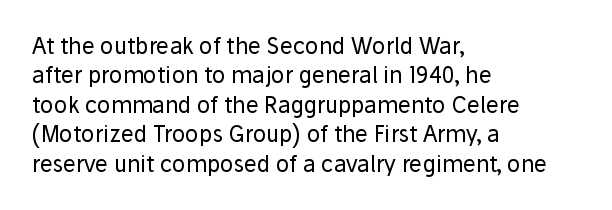
The image shows 22 px text type, upright; set left-aligned, normal line spacing (1.34x), normal letter spacing, not underlined.
